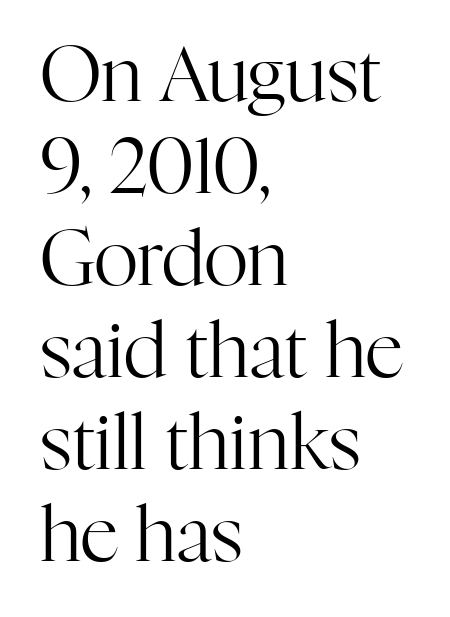
Descenders are the only things crossing below the line. Do the characters align in a grid? No, the font is proportional. Unlike italic type, these characters show no tilt at all. Horizontal alignment here is leftward, the default for most running prose. Short note: letters normally spaced.
